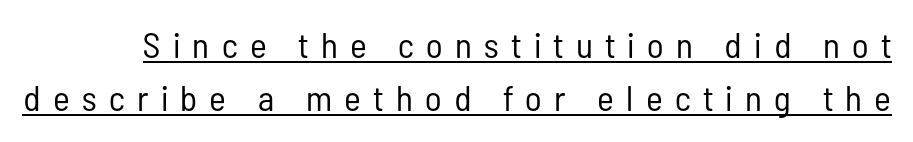
{"serif": "no", "italic": "no", "bold": "no", "weight": "regular", "width": "condensed", "stroke_contrast": "low", "x_height": "medium", "monospaced": "no", "underline": "yes", "line_spacing": "normal", "line_spacing_ratio": 1.48, "letter_spacing": "wide", "letter_spacing_em": 0.34, "glyph_px": 36}
